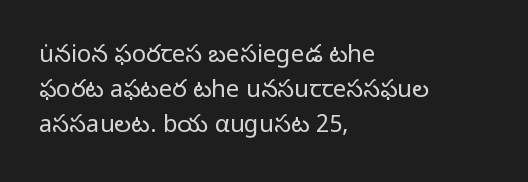
{"italic": "no", "bold": "no", "underline": "no", "align": "left", "line_spacing": "normal", "line_spacing_ratio": 1.46, "letter_spacing": "normal", "letter_spacing_em": 0.0, "glyph_px": 24}
